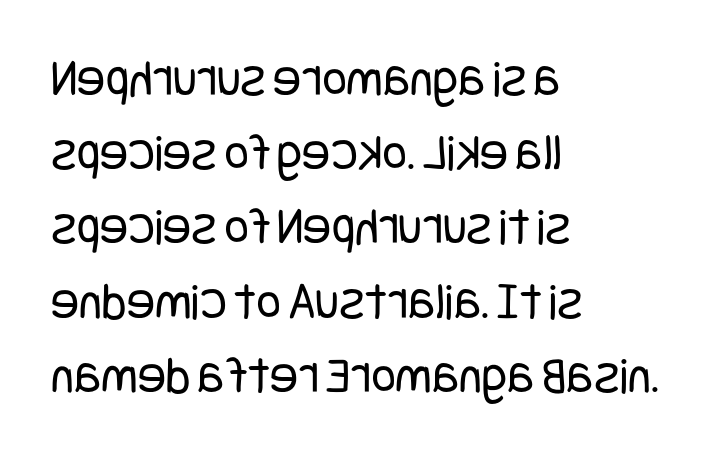
Q: Is the text bold? A: No.
Q: Is the text italic (slanted)? A: No, it is upright.
Q: Is the typeface a serif or a sans-serif typeface? A: Sans-serif.
Q: Is the text underlined? A: No.
Q: How is the paragraph aligned? A: Left-aligned.
Q: Is the spacing between letters normal or unusually wide? A: Normal.
Q: Is the spacing between lines tight, normal or loose? A: Normal.
Q: Width (condensed, normal, or wide)? A: Condensed.
Q: Stroke contrast? A: Low.
Q: x-height? A: Large.
